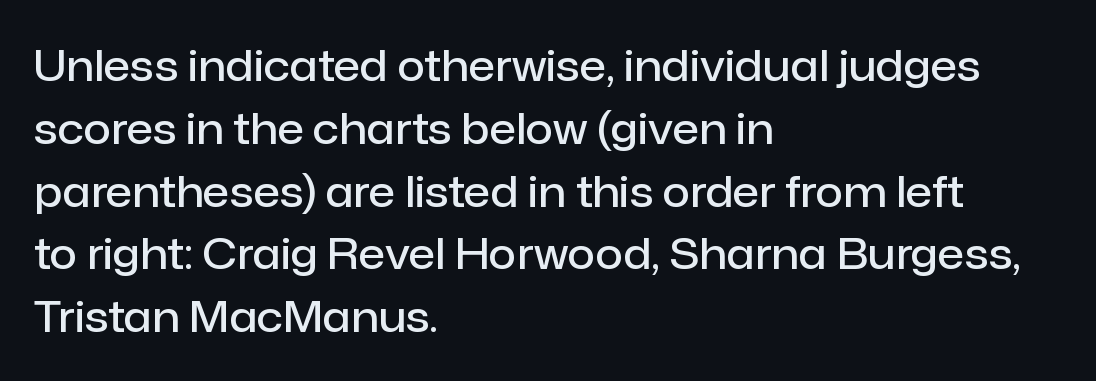
{"serif": "no", "italic": "no", "bold": "semi", "weight": "semibold", "width": "normal", "stroke_contrast": "low", "x_height": "medium", "monospaced": "no", "underline": "no", "align": "left", "line_spacing": "normal", "line_spacing_ratio": 1.46, "letter_spacing": "normal", "letter_spacing_em": 0.0, "glyph_px": 43}
